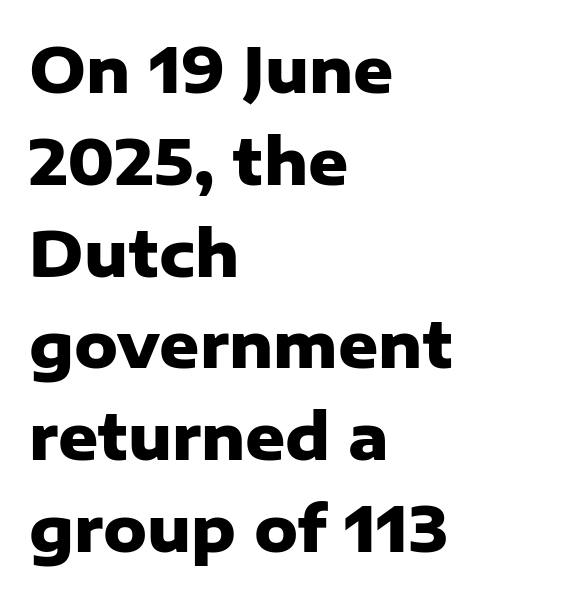
Q: Is the text bold? A: Yes.
Q: Is the text italic (slanted)? A: No, it is upright.
Q: Is the typeface a serif or a sans-serif typeface? A: Sans-serif.
Q: Is the text underlined? A: No.
Q: How is the paragraph aligned? A: Left-aligned.
Q: Is the spacing between letters normal or unusually wide? A: Normal.
Q: Is the spacing between lines tight, normal or loose? A: Normal.
Q: Width (condensed, normal, or wide)? A: Normal.
Q: Stroke contrast? A: Low.
Q: x-height? A: Medium.
Q: Monospaced? A: No.
